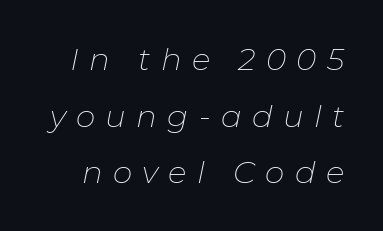
Q: Is the text bold? A: No.
Q: Is the text italic (slanted)? A: Yes, it leans right by about 11 degrees.
Q: Is the text underlined? A: No.
Q: Is the spacing between letters normal or unusually wide? A: Unusually wide.
Q: Width (condensed, normal, or wide)? A: Normal.
Q: Stroke contrast? A: Low.
Q: x-height? A: Medium.
Q: Monospaced? A: No.
